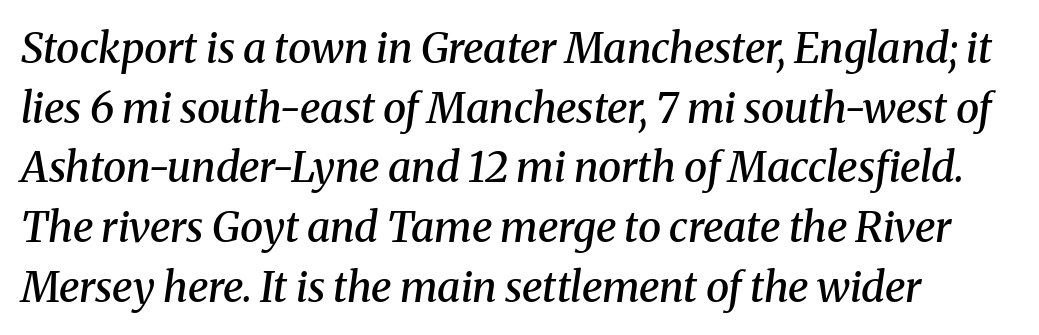
Q: Is the text bold? A: Semi-bold.
Q: Is the text italic (slanted)? A: Yes, it leans right by about 8 degrees.
Q: Is the typeface a serif or a sans-serif typeface? A: Serif.
Q: Is the text underlined? A: No.
Q: Is the spacing between letters normal or unusually wide? A: Normal.
Q: Is the spacing between lines tight, normal or loose? A: Normal.
Q: Width (condensed, normal, or wide)? A: Normal.
Q: Stroke contrast? A: Medium.
Q: x-height? A: Medium.
Q: Monospaced? A: No.
